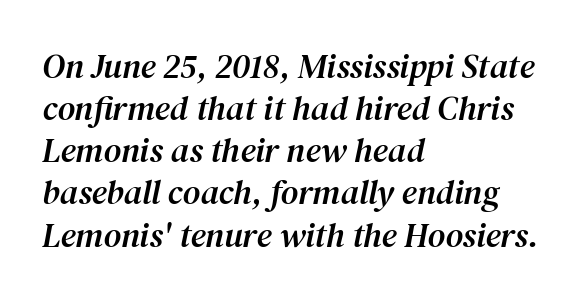
The image shows 34 px serif type, italic (leaning right); set left-aligned, line spacing 1.24x, normal letter spacing, not underlined; medium stroke contrast and a medium x-height.
